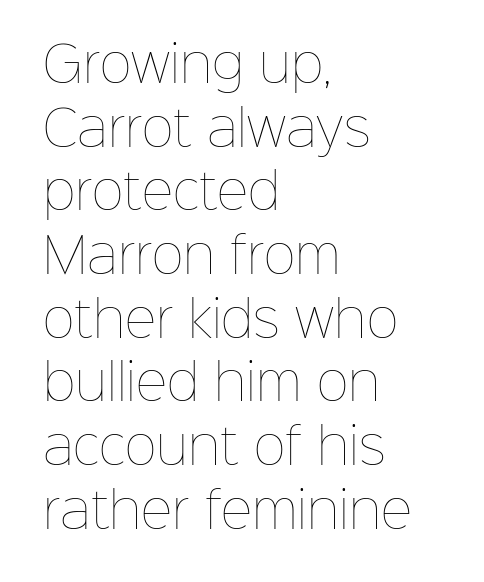
The image shows 49 px thin type, upright; set left-aligned, normal line spacing (1.3x), normal letter spacing, not underlined; low stroke contrast and a medium x-height.
